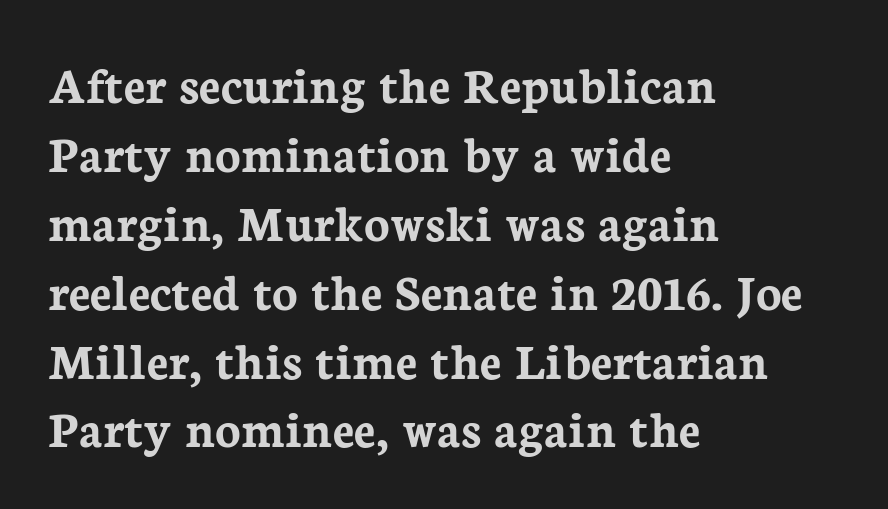
{"serif": "yes", "italic": "no", "bold": "yes", "weight": "semibold", "width": "normal", "stroke_contrast": "low", "x_height": "medium", "monospaced": "no", "underline": "no", "align": "left", "line_spacing": "normal", "line_spacing_ratio": 1.3, "letter_spacing": "normal", "letter_spacing_em": 0.0, "glyph_px": 53}
